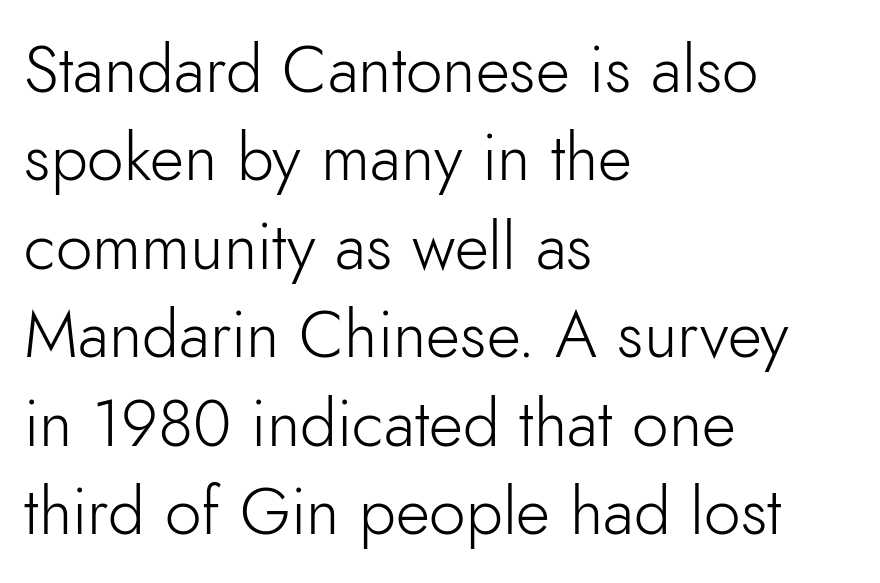
{"serif": "no", "italic": "no", "bold": "no", "weight": "light", "width": "normal", "stroke_contrast": "low", "x_height": "small", "monospaced": "no", "underline": "no", "align": "left", "line_spacing": "normal", "line_spacing_ratio": 1.34, "letter_spacing": "normal", "letter_spacing_em": 0.0, "glyph_px": 66}
